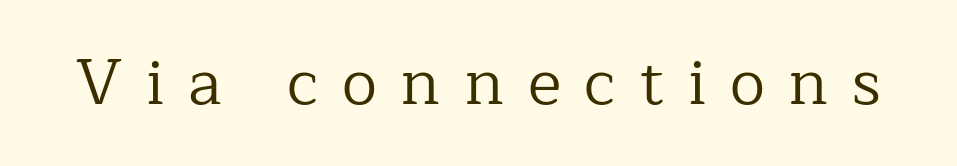
These lines are composed in type with serifs. The rendering uses natural spacing where letterforms have individual widths. Each word looks stretched out because of the extra space between its letters. Think standard paragraph weight, or any step lighter than that. The zone under the glyphs is completely vacant.
